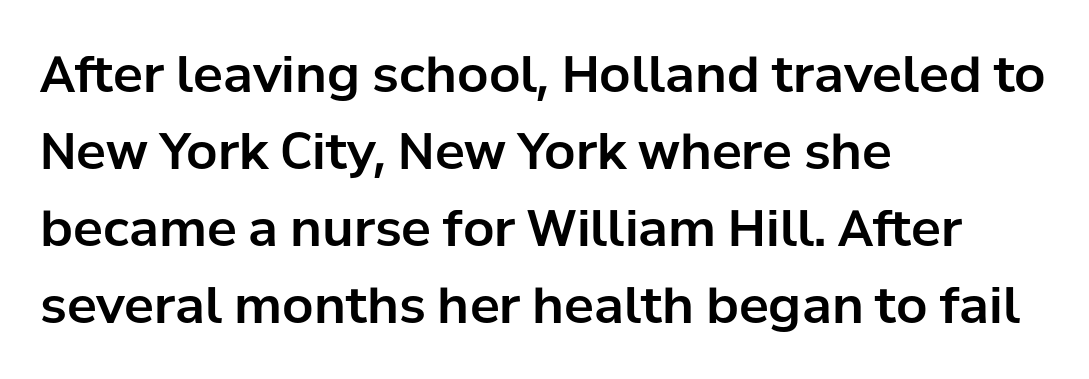
Q: Is the text italic (slanted)? A: No, it is upright.
Q: Is the typeface a serif or a sans-serif typeface? A: Sans-serif.
Q: Is the text underlined? A: No.
Q: How is the paragraph aligned? A: Left-aligned.
Q: Is the spacing between letters normal or unusually wide? A: Normal.
Q: Is the spacing between lines tight, normal or loose? A: Normal.
Q: Width (condensed, normal, or wide)? A: Normal.
Q: Stroke contrast? A: Low.
Q: x-height? A: Medium.
Q: Monospaced? A: No.
